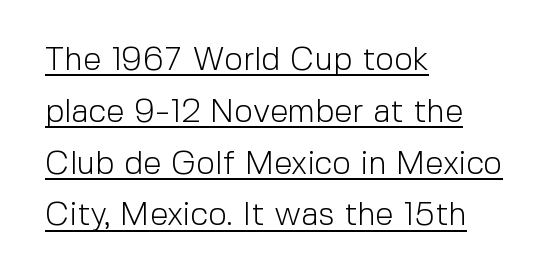
Q: Is the text bold? A: No.
Q: Is the text italic (slanted)? A: No, it is upright.
Q: Is the typeface a serif or a sans-serif typeface? A: Sans-serif.
Q: Is the text underlined? A: Yes.
Q: How is the paragraph aligned? A: Left-aligned.
Q: Is the spacing between letters normal or unusually wide? A: Normal.
Q: Is the spacing between lines tight, normal or loose? A: Normal.
Q: Width (condensed, normal, or wide)? A: Normal.
Q: x-height? A: Medium.
Q: Monospaced? A: No.
